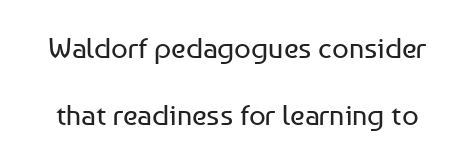
Designer's note — italics off, roman on. The letters advance in unequal steps, a hallmark of proportional type. You can tell from the bare stems that sans-serif type was used. The tracking reads as untouched default to a designer's eye. Interline gaps are noticeably wide in this sample.
